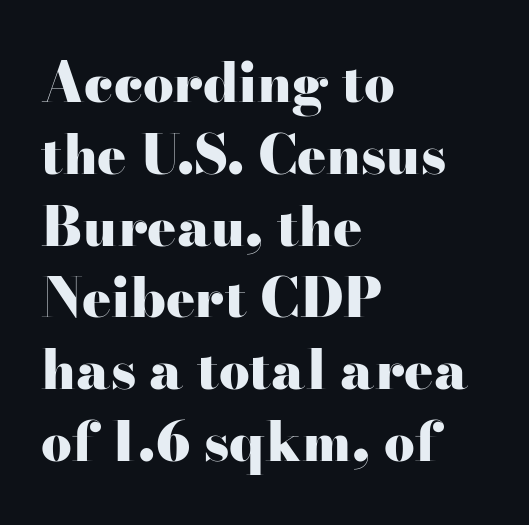
{"serif": "yes", "italic": "no", "bold": "yes", "weight": "heavy", "width": "wide", "stroke_contrast": "high", "x_height": "small", "monospaced": "no", "underline": "no", "align": "left", "line_spacing": "normal", "line_spacing_ratio": 1.33, "letter_spacing": "normal", "letter_spacing_em": 0.0, "glyph_px": 54}
